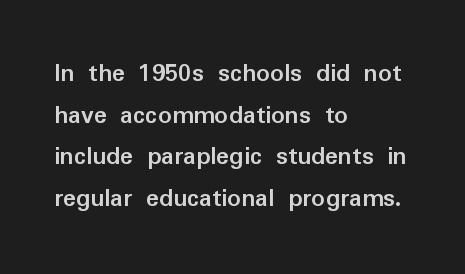
This sample keeps an unexceptional amount of space between lines. Which margin do the lines hug? The left one — the right edge is uneven. The specimen omits any rule beneath the text block's lines. Students, note that the glyphs here touch the page at normal intervals. This is heavy type, rendered in bold.
